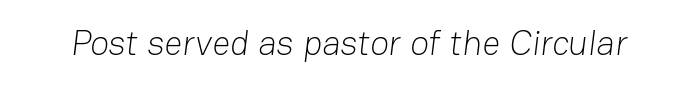
{"serif": "no", "bold": "no", "weight": "light", "width": "normal", "stroke_contrast": "low", "x_height": "medium", "monospaced": "no", "underline": "no", "letter_spacing": "normal", "letter_spacing_em": 0.0, "glyph_px": 35}
